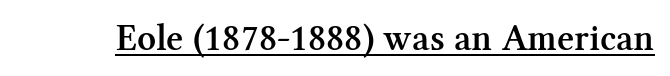
The image shows 37 px semibold serif type, upright; set normal letter spacing, underlined; medium stroke contrast and a medium x-height.
